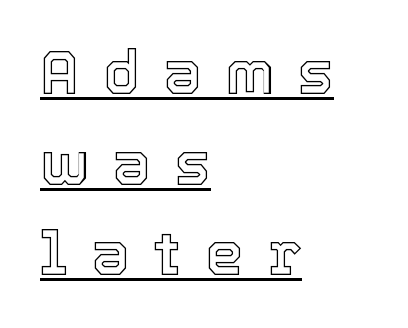
The block of text has a typical density, with ordinary space between rows. Looks like regular typesetting: each glyph gets only the width it needs. Notice how the passage keeps a crisp vertical edge on the left only. The letters are spread apart with noticeably loose tracking. The lettering stays uniformly vertical, giving the passage a roman look. Like a heading marked for emphasis, these lines bear an underscore.
